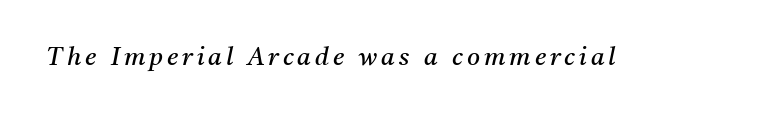
Heft: none added — not bold. The space directly below the letters is spotless. The axis of the letterforms is tilted away from vertical.
